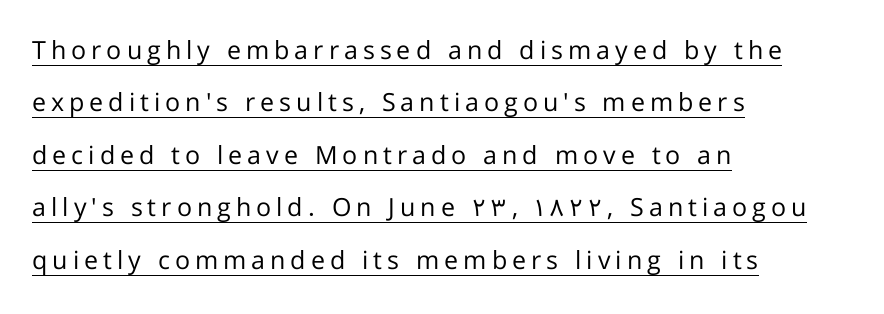
The image shows 25 px text type, upright; set left-aligned, loose line spacing (2.1x), unusually wide letter spacing (+0.2 em), underlined.
